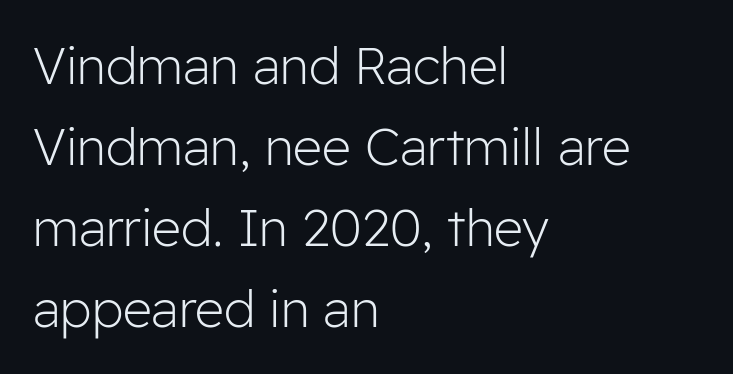
{"serif": "no", "italic": "no", "bold": "no", "weight": "light", "width": "normal", "stroke_contrast": "low", "x_height": "medium", "monospaced": "no", "underline": "no", "align": "left", "line_spacing": "normal", "line_spacing_ratio": 1.59, "letter_spacing": "normal", "letter_spacing_em": 0.0, "glyph_px": 51}
